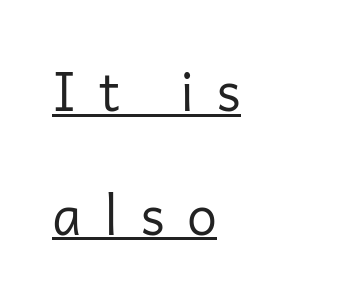
{"serif": "no", "italic": "no", "bold": "no", "weight": "regular", "width": "normal", "stroke_contrast": "low", "x_height": "medium", "monospaced": "no", "underline": "yes", "align": "left", "line_spacing": "loose", "line_spacing_ratio": 2.29, "letter_spacing": "wide", "letter_spacing_em": 0.41, "glyph_px": 54}
